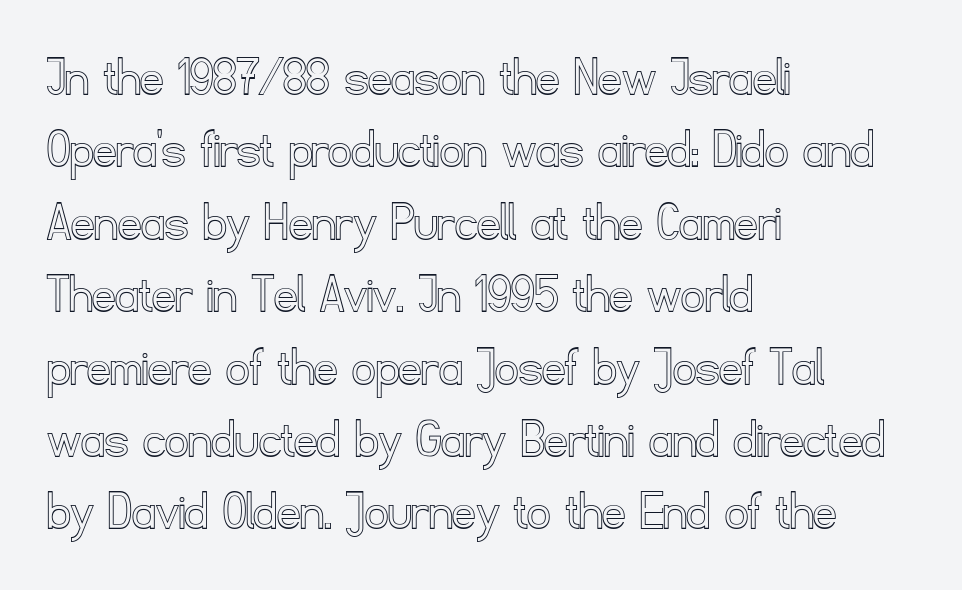
The image shows 57 px text type, upright; set left-aligned, normal line spacing (1.27x), normal letter spacing, not underlined; a small x-height.
